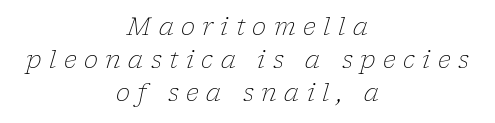
{"italic": "yes", "lean": "right", "slant_degrees": 17, "bold": "no", "underline": "no", "align": "center", "line_spacing": "normal", "line_spacing_ratio": 1.37, "letter_spacing": "wide", "letter_spacing_em": 0.31, "glyph_px": 24}
